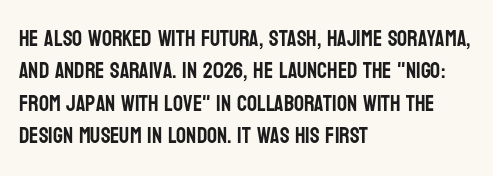
Bare-footed words on every line. The space between consecutive lines is moderate. Caption: standard tracking, unaltered. The lettering holds an erect, upright posture throughout. The text block is weighted toward the left margin, trailing off unevenly rightward.
